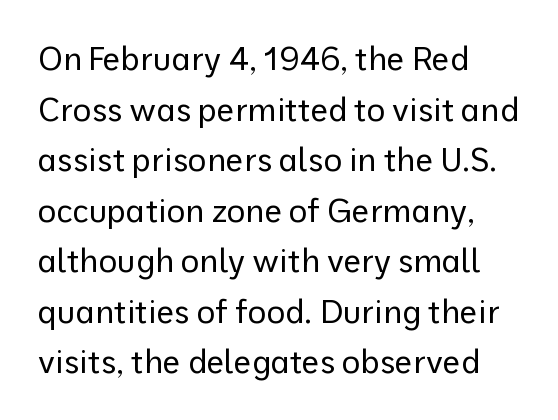
Q: Is the text bold? A: No.
Q: Is the text italic (slanted)? A: No, it is upright.
Q: Is the typeface a serif or a sans-serif typeface? A: Sans-serif.
Q: Is the text underlined? A: No.
Q: How is the paragraph aligned? A: Left-aligned.
Q: Is the spacing between letters normal or unusually wide? A: Normal.
Q: Is the spacing between lines tight, normal or loose? A: Normal.
Q: Width (condensed, normal, or wide)? A: Normal.
Q: Stroke contrast? A: Low.
Q: x-height? A: Medium.
Q: Monospaced? A: No.
